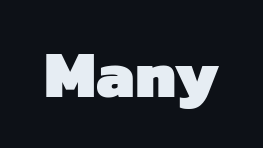
{"serif": "no", "bold": "yes", "weight": "heavy", "width": "normal", "stroke_contrast": "low", "x_height": "medium", "monospaced": "no", "underline": "no", "letter_spacing": "normal", "letter_spacing_em": 0.0, "glyph_px": 66}
